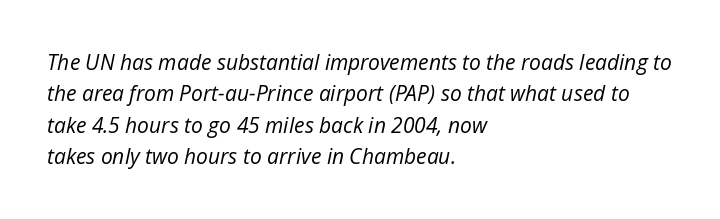
The image shows 21 px text type, italic (leaning right); set left-aligned, normal line spacing (1.5x), normal letter spacing, not underlined.
